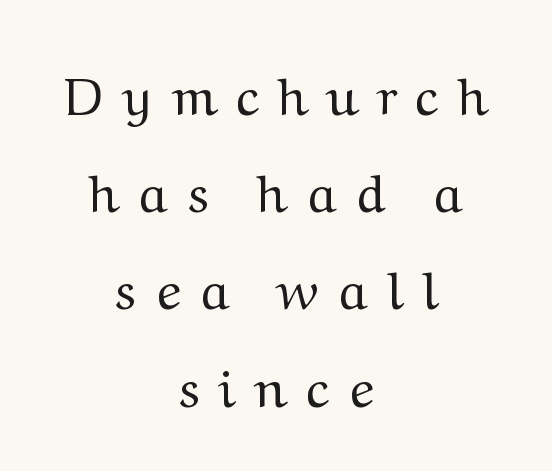
No extra ink here — the face is not bold. The text block is weighted toward neither margin, spreading evenly from the middle. The font family rendered here belongs to the serif group. The type is letterspaced generously, with wide tracking. You could not count columns in this text — the font is proportionally spaced. Type without underlining.
